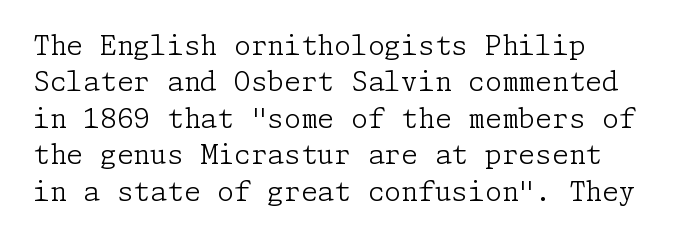
The zone under the glyphs is completely vacant. These lines keep a tight, regular rhythm from letter to letter. Counters stay open thanks to moderate or lighter strokes. Evenly set lines give the paragraph a standard silhouette. It's the straight-up-and-down kind of type.
